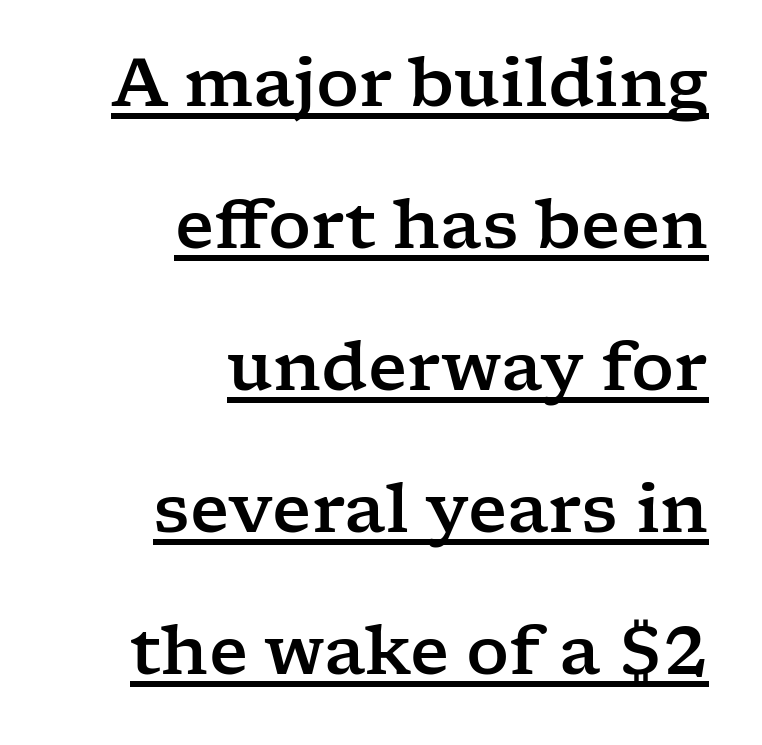
Somebody hit Ctrl+U on this one — the words are underlined. Think of a printed novel: that variable character pitch is what you see here. Summary of vertical rhythm: relaxed, with wide interline spacing. Characters follow at the spacing the type designer built in.
